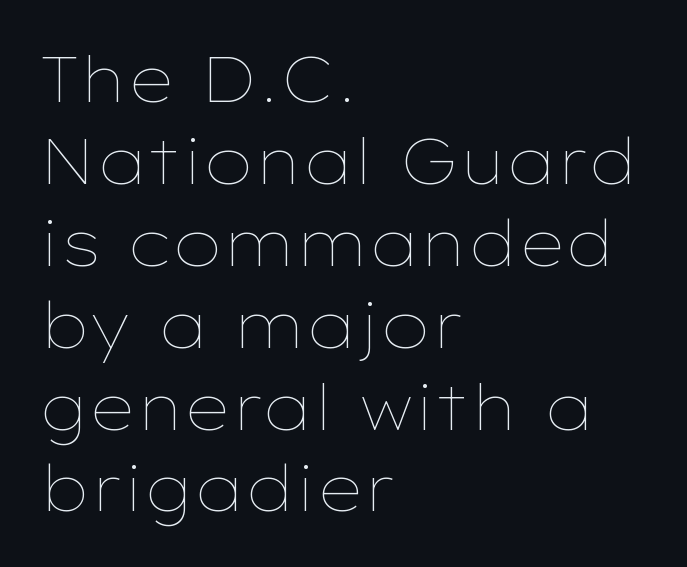
The type is set solid horizontally, with unmodified tracking. Rule under the text: the space is simply empty. This sample has the flowing, uneven cadence of proportional lettering. The passage shown is not bold in any degree. Designer's note — italics off, roman on.
